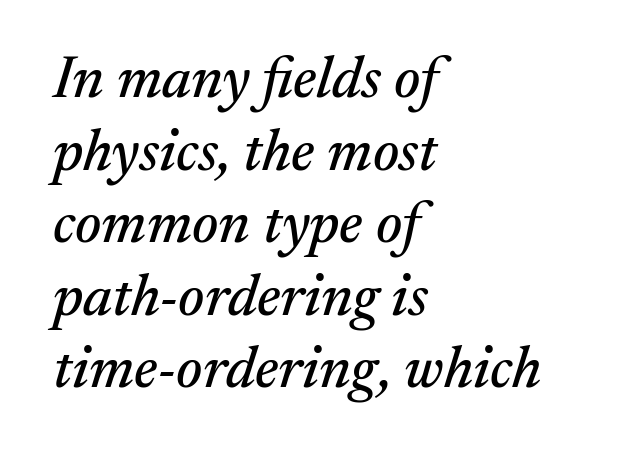
Q: Is the text italic (slanted)? A: Yes, it leans right by about 17 degrees.
Q: Is the typeface a serif or a sans-serif typeface? A: Serif.
Q: Is the text underlined? A: No.
Q: How is the paragraph aligned? A: Left-aligned.
Q: Is the spacing between letters normal or unusually wide? A: Normal.
Q: Width (condensed, normal, or wide)? A: Normal.
Q: Stroke contrast? A: Medium.
Q: x-height? A: Medium.
Q: Monospaced? A: No.
